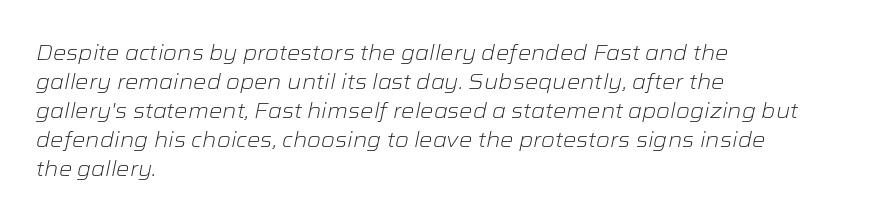
{"italic": "yes", "lean": "right", "slant_degrees": 12, "bold": "no", "underline": "no", "align": "left", "line_spacing": "normal", "line_spacing_ratio": 1.38, "letter_spacing": "normal", "letter_spacing_em": 0.0, "glyph_px": 21}
